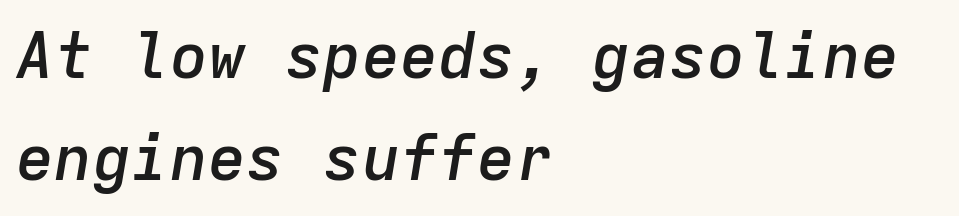
The image shows 64 px semibold type, italic (leaning right), monospaced; set left-aligned, normal line spacing (1.6x), normal letter spacing, not underlined; low stroke contrast and a medium x-height.
